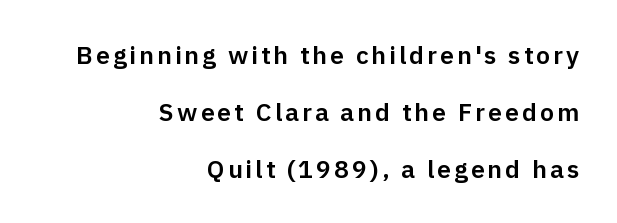
Loosely led — the rows are spread out. The paragraph shown leans on its right margin. If you drew a line through each stem, it would be perfectly vertical. The specimen omits any rule beneath the text block's lines.
